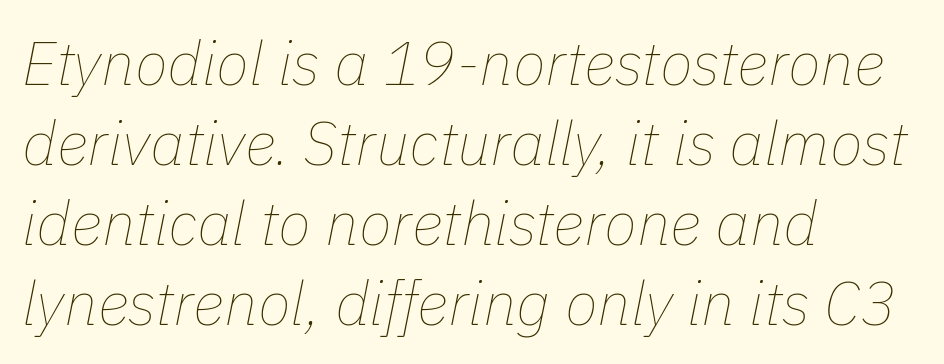
The image shows 61 px thin type, italic (leaning right); set left-aligned, normal line spacing (1.31x), normal letter spacing, not underlined; low stroke contrast and a medium x-height.
